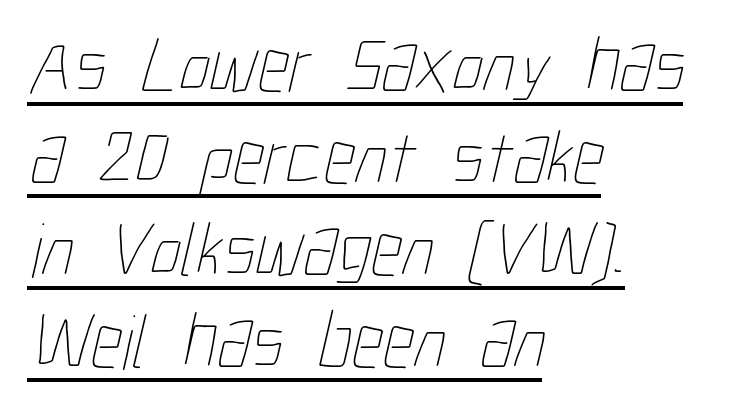
Which margin do the lines hug? The left one — the right edge is uneven. There is no visible air inserted between adjacent glyphs. A baseline rule has been typeset under these characters. The typesetting does not lean heavy: it is not bold. The letters advance in unequal steps, a hallmark of proportional type.
